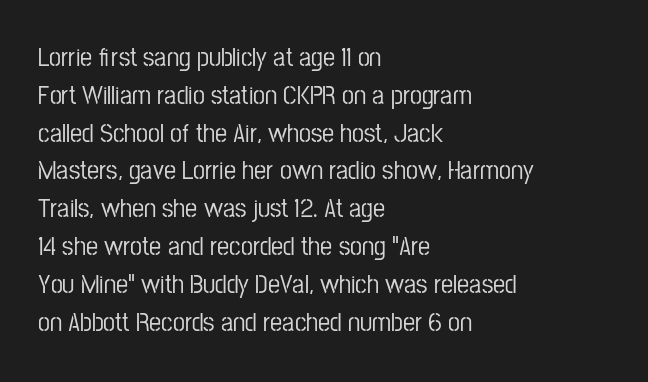
The ragged edge is on the right, which tells us the setting is flush left. Underline: absent. Does the leading feel generous? No, just average. The type is set solid horizontally, with unmodified tracking.
